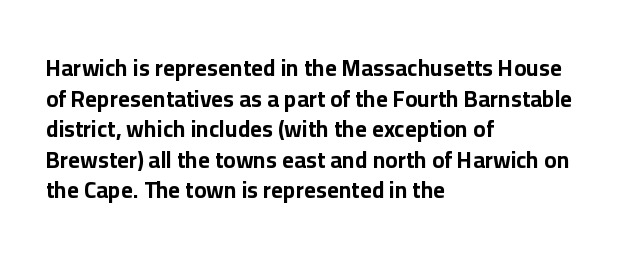
Q: Is the text bold? A: Yes.
Q: Is the text italic (slanted)? A: No, it is upright.
Q: Is the text underlined? A: No.
Q: How is the paragraph aligned? A: Left-aligned.
Q: Is the spacing between letters normal or unusually wide? A: Normal.
Q: Is the spacing between lines tight, normal or loose? A: Normal.
